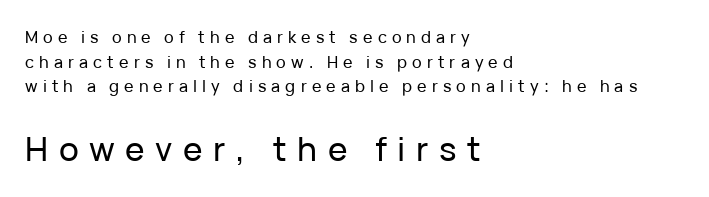
Line starts are locked; line ends wander. Posture: straight, roman, zero tilt. Nope, no serifs anywhere on these letters. What's the leading like? Ordinary, nothing unusual. Each letter keeps its own natural width here, so spacing adapts to shape.
